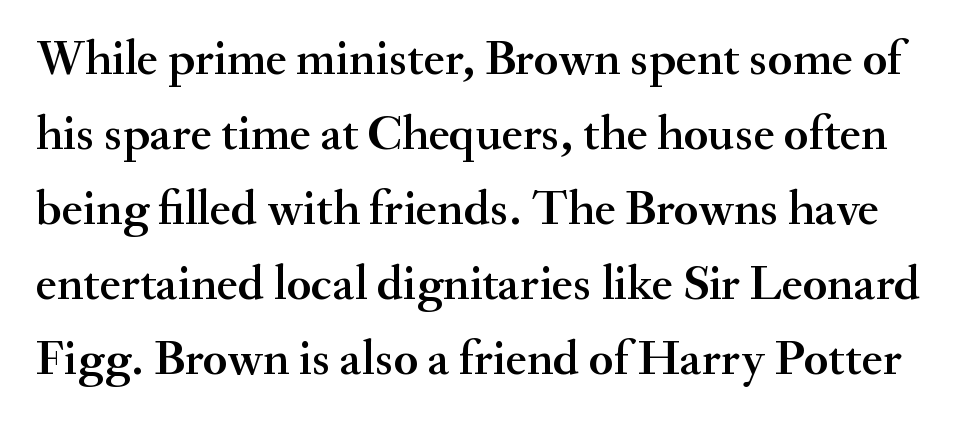
Q: Is the text italic (slanted)? A: No, it is upright.
Q: Is the typeface a serif or a sans-serif typeface? A: Serif.
Q: Is the text underlined? A: No.
Q: Is the spacing between letters normal or unusually wide? A: Normal.
Q: Is the spacing between lines tight, normal or loose? A: Normal.
Q: Width (condensed, normal, or wide)? A: Normal.
Q: Stroke contrast? A: Medium.
Q: x-height? A: Small.
Q: Monospaced? A: No.
